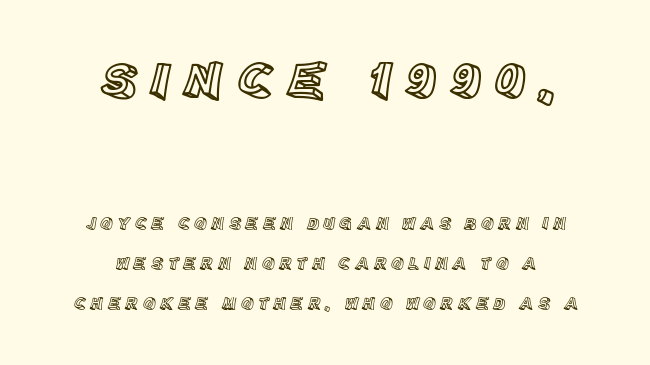
{"width": "normal", "x_height": "large", "monospaced": "no", "underline": "no", "align": "center", "line_spacing": "loose", "line_spacing_ratio": 2.34, "letter_spacing": "wide", "letter_spacing_em": 0.26, "larger_block": "first", "size_ratio": 3.06, "glyph_px": 52}
